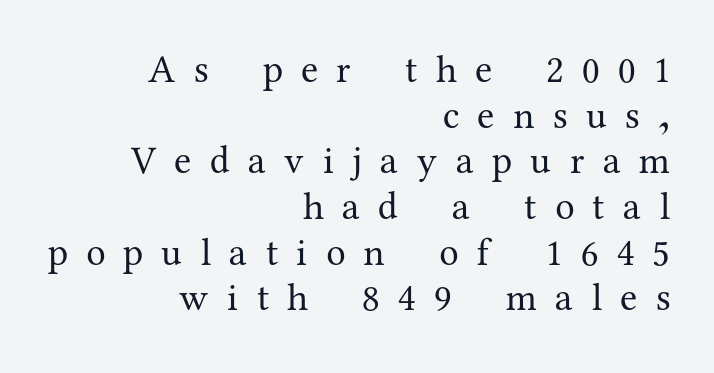
The image shows 39 px regular-weight serif type, upright; set right-aligned, line spacing 1.17x, unusually wide letter spacing (+0.47 em), not underlined; medium stroke contrast and a medium x-height.
